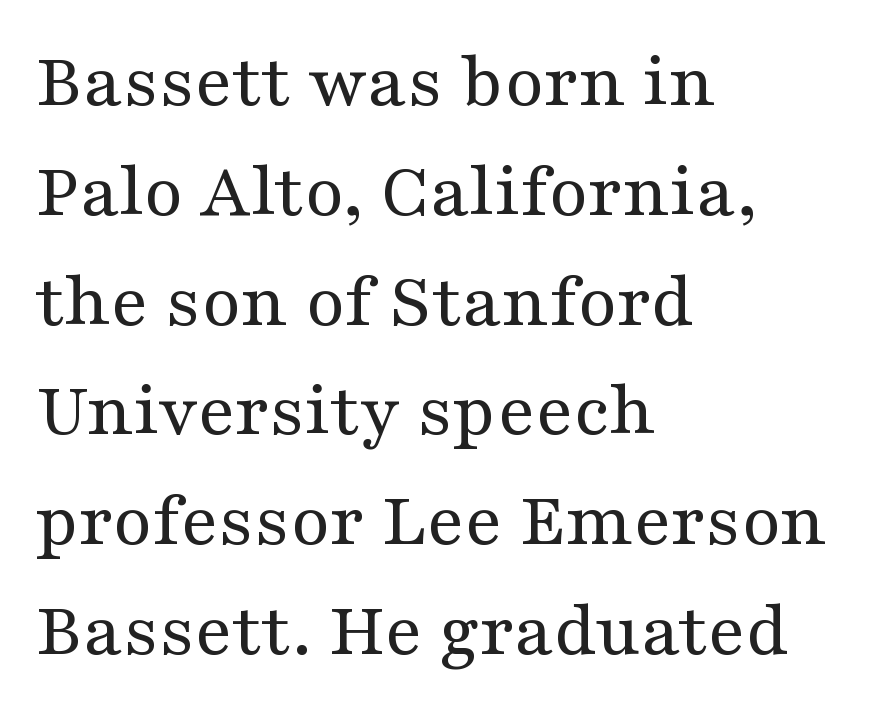
{"serif": "yes", "italic": "no", "bold": "no", "weight": "regular", "width": "wide", "stroke_contrast": "medium", "x_height": "medium", "monospaced": "no", "underline": "no", "align": "left", "line_spacing": "normal", "line_spacing_ratio": 1.39, "letter_spacing": "normal", "letter_spacing_em": 0.0, "glyph_px": 79}
